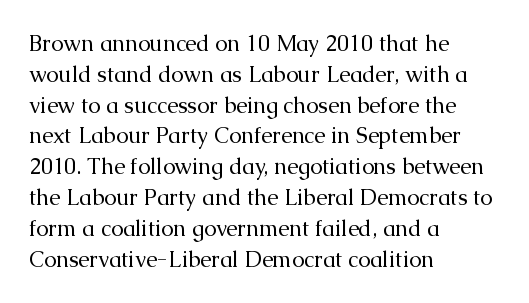
Summary of vertical rhythm: regular, with standard interline spacing. Short note: letters normally spaced. The font's upright variant was chosen for this text. Casual observation: everything's shoved over to the left.
